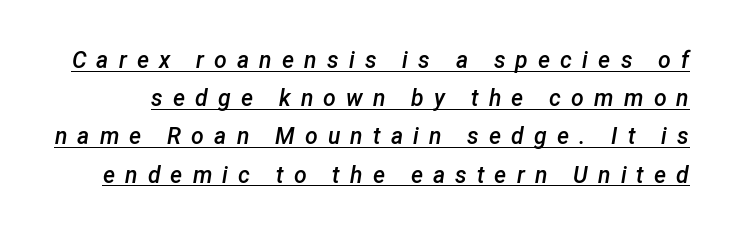
Q: Is the text bold? A: Semi-bold.
Q: Is the text italic (slanted)? A: Yes, it leans right by about 12 degrees.
Q: Is the text underlined? A: Yes.
Q: Is the spacing between letters normal or unusually wide? A: Unusually wide.
Q: Is the spacing between lines tight, normal or loose? A: Normal.
